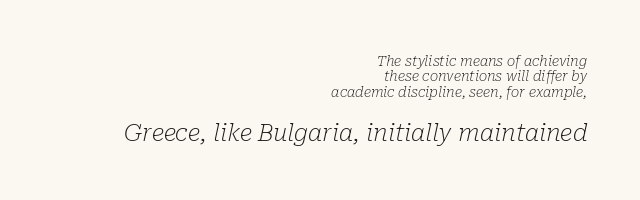
The image shows 24 px text type, italic (leaning right); set right-aligned, tight line spacing (1.09x), normal letter spacing, not underlined; the second (bottom) block is 1.71x larger.
